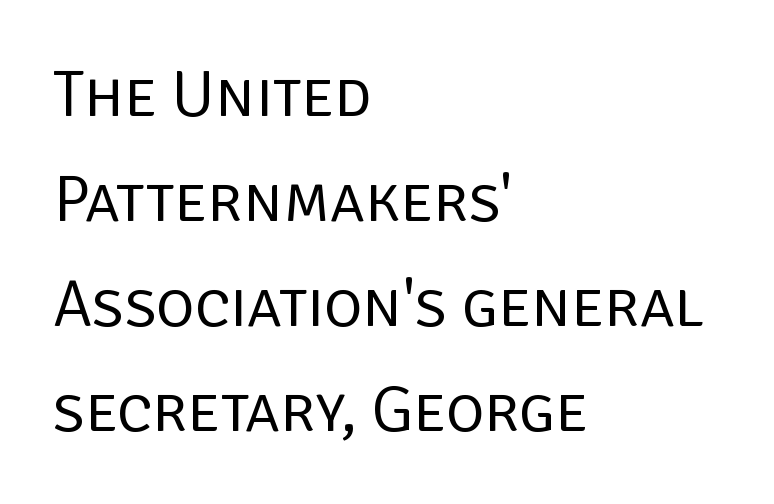
Q: Is the text bold? A: No.
Q: Is the text italic (slanted)? A: No, it is upright.
Q: Is the typeface a serif or a sans-serif typeface? A: Sans-serif.
Q: Is the text underlined? A: No.
Q: How is the paragraph aligned? A: Left-aligned.
Q: Is the spacing between letters normal or unusually wide? A: Normal.
Q: Is the spacing between lines tight, normal or loose? A: Normal.
Q: Width (condensed, normal, or wide)? A: Normal.
Q: Stroke contrast? A: Low.
Q: x-height? A: Large.
Q: Monospaced? A: No.
